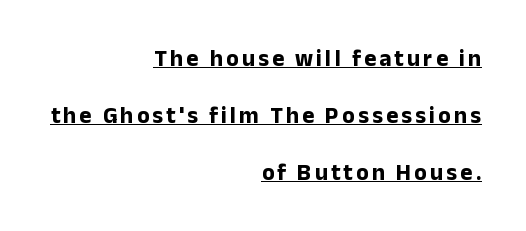
Each new line begins a long way beneath the previous one. The specimen includes a rule beneath the text block's lines. Does the copy run flush right? Yes — the right margin is perfectly even. Typesetter's note: full bold, strokes at maximum text heaviness. Italic? Not at all — the glyphs are vertical.
